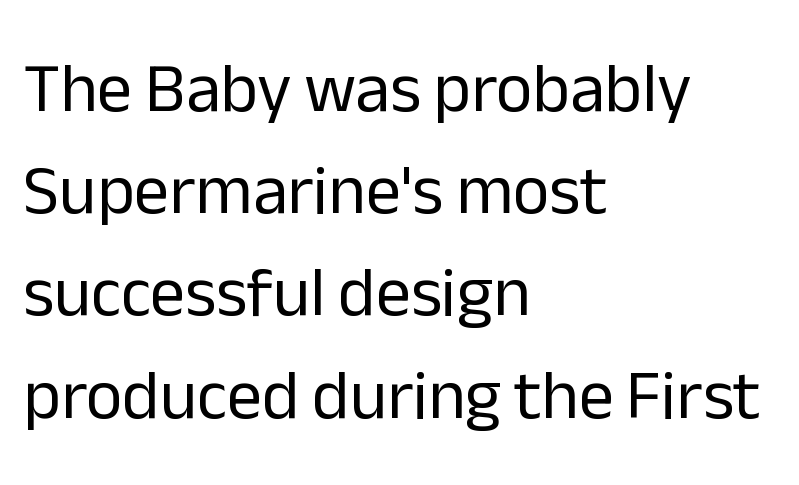
Do the characters align in a grid? No, the font is proportional. Words float on clear page, feet unadorned. The paragraph has a hard left edge and a soft right edge. How would I describe the line gaps? Plain and ordinary. No letter is thick-stroked: the sample isn't bold.
